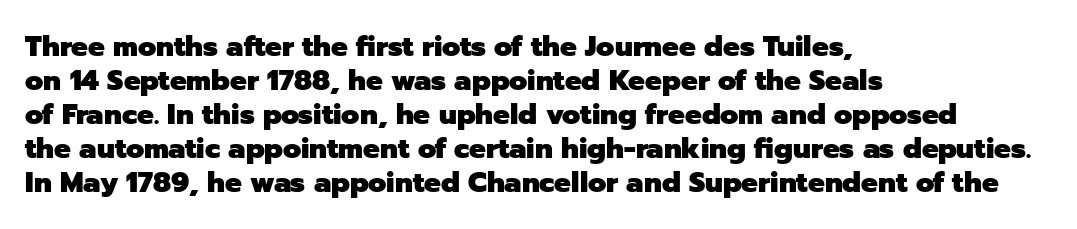
The image shows 28 px heavy sans-serif type, upright; set left-aligned, line spacing 1.21x, normal letter spacing, not underlined; low stroke contrast and a medium x-height.
